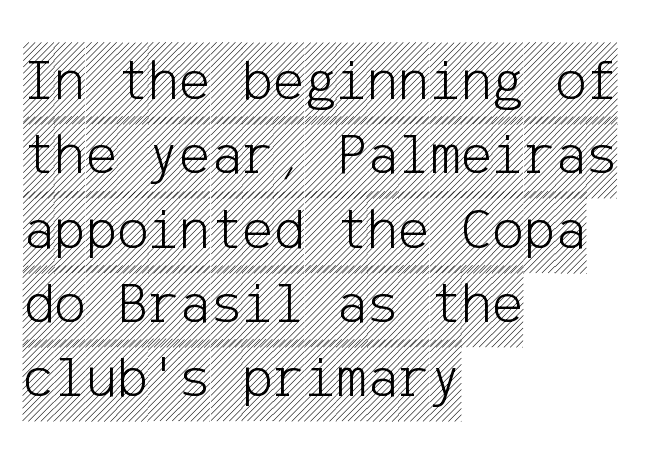
The image shows 59 px condensed type, upright; set left-aligned, normal line spacing (1.26x), normal letter spacing, not underlined; a large x-height.
